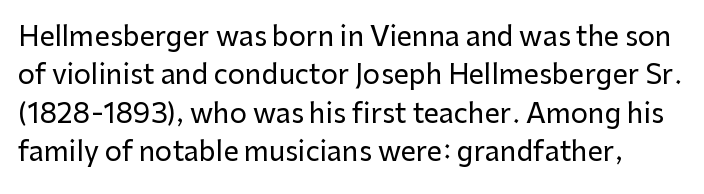
The image shows 27 px text type, upright; set normal line spacing (1.42x), normal letter spacing, not underlined.
